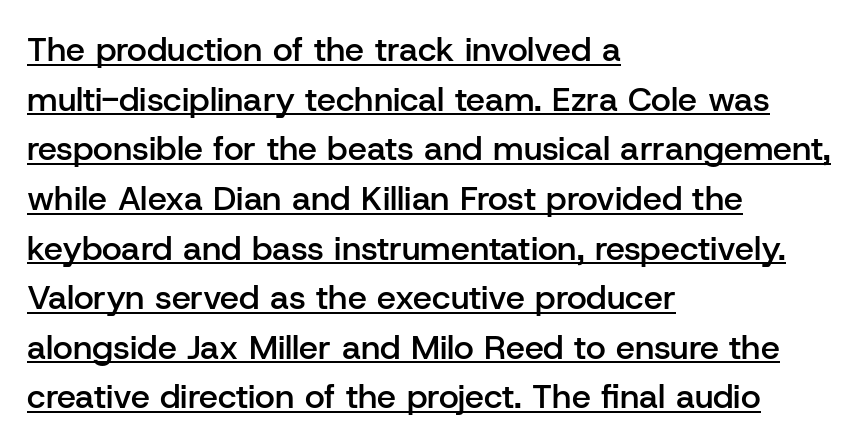
Italic: no, the glyphs are upright roman. Teacher's note: observe the even left margin — that is flush-left alignment. Between one letter and the next there's only the usual sliver of space. Bold? Not quite — semibold, heavier than regular but stopping short.
